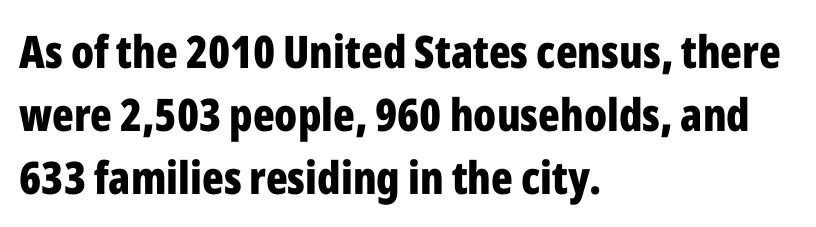
No extra tracking has been applied to these lines. The lettering stays uniformly vertical, giving the passage a roman look. Stroke thickness is high; the sample reads as a true bold. The space beneath each line is pristine and unruled. Is this a fixed-width face? No — the glyphs have proportional, varying widths.
